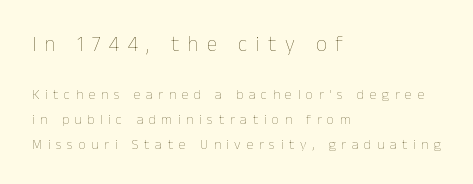
The image shows 21 px text type, upright; set left-aligned, line spacing 1.77x, unusually wide letter spacing (+0.4 em), not underlined; the first (top) block is 1.5x larger.
